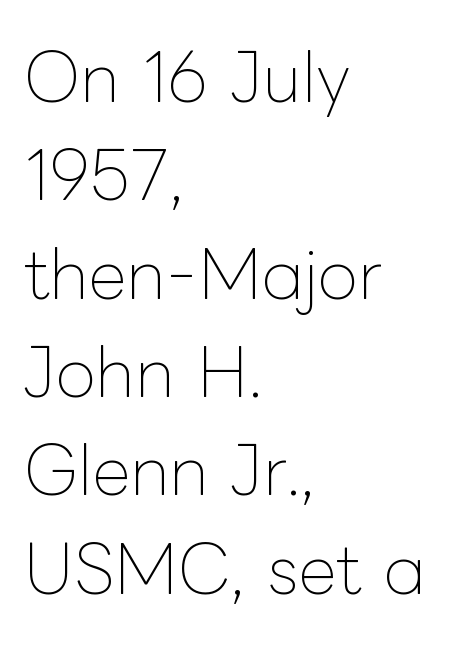
Q: Is the text bold? A: No.
Q: Is the text italic (slanted)? A: No, it is upright.
Q: Is the text underlined? A: No.
Q: How is the paragraph aligned? A: Left-aligned.
Q: Is the spacing between letters normal or unusually wide? A: Normal.
Q: Is the spacing between lines tight, normal or loose? A: Normal.
Q: Width (condensed, normal, or wide)? A: Normal.
Q: Stroke contrast? A: Low.
Q: x-height? A: Medium.
Q: Monospaced? A: No.
